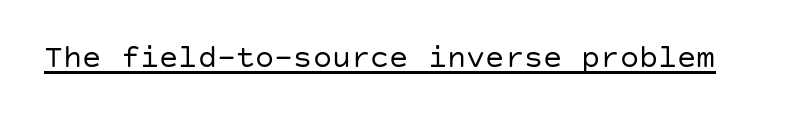
The image shows 32 px regular-weight sans-serif type, upright; set normal letter spacing, underlined; low stroke contrast and a large x-height.
